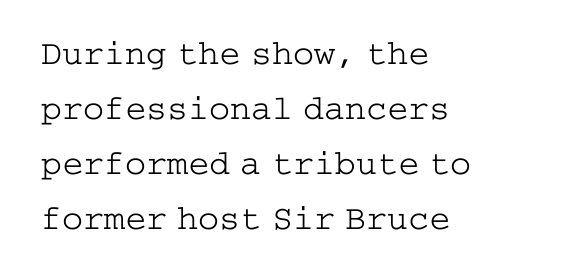
{"serif": "yes", "italic": "no", "bold": "no", "weight": "light", "width": "wide", "stroke_contrast": "low", "x_height": "medium", "underline": "no", "align": "left", "line_spacing": "normal", "line_spacing_ratio": 1.57, "letter_spacing": "normal", "letter_spacing_em": 0.0, "glyph_px": 35}
